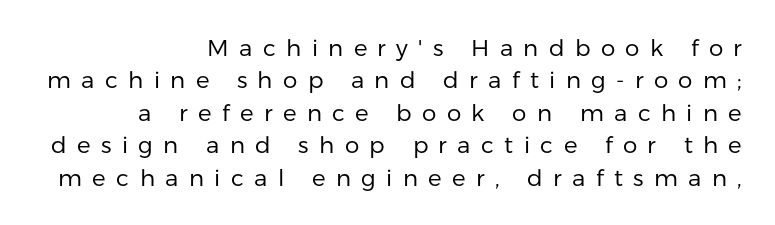
{"italic": "no", "bold": "no", "underline": "no", "align": "right", "line_spacing": "normal", "line_spacing_ratio": 1.41, "letter_spacing": "wide", "letter_spacing_em": 0.45, "glyph_px": 23}
